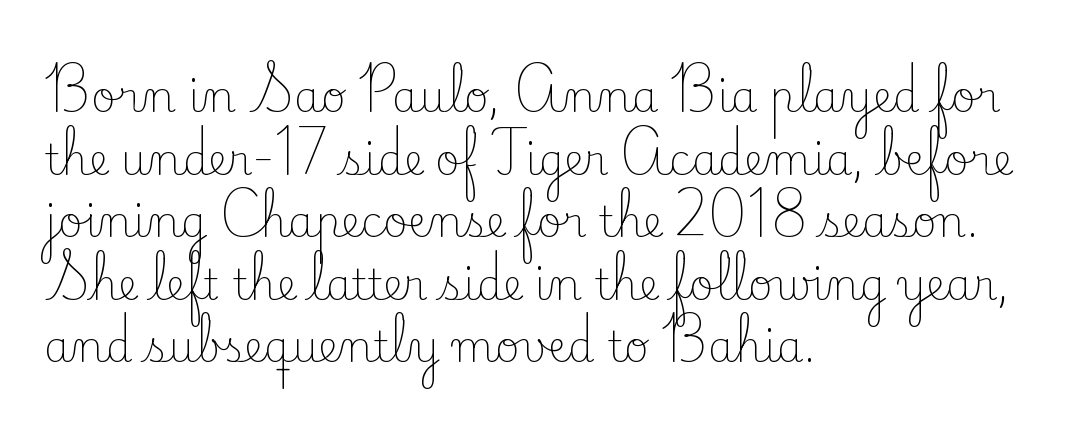
Q: Is the text bold? A: No.
Q: Is the text italic (slanted)? A: No, it is upright.
Q: Is the typeface a serif or a sans-serif typeface? A: Serif.
Q: Is the text underlined? A: No.
Q: How is the paragraph aligned? A: Left-aligned.
Q: Is the spacing between letters normal or unusually wide? A: Normal.
Q: Is the spacing between lines tight, normal or loose? A: Normal.
Q: Width (condensed, normal, or wide)? A: Normal.
Q: Stroke contrast? A: Low.
Q: x-height? A: Small.
Q: Monospaced? A: No.
